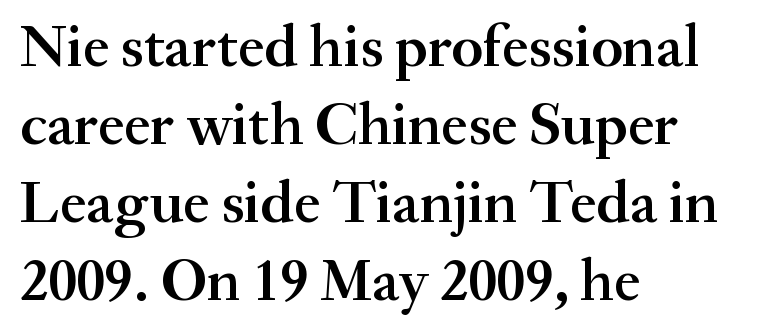
Note: serifs present on the glyphs. What stands out about the letter spacing? Nothing — it is the standard amount. A student would call this left alignment; a typographer would say flush left, rag right. Whoever set this chose a conventional vertical rhythm. How heavy is the stroke? Medium-heavy — a semibold, shy of bold. Each letter keeps its own natural width here, so spacing adapts to shape.
